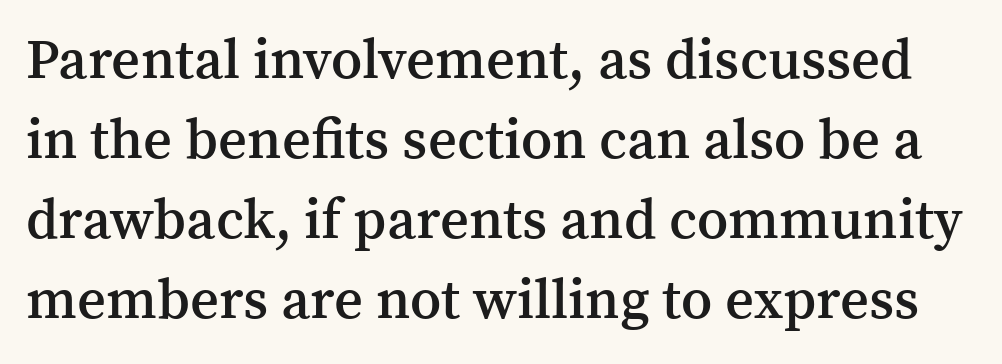
The image shows 56 px semibold serif type, upright; set normal line spacing (1.43x), normal letter spacing, not underlined; medium stroke contrast and a medium x-height.
